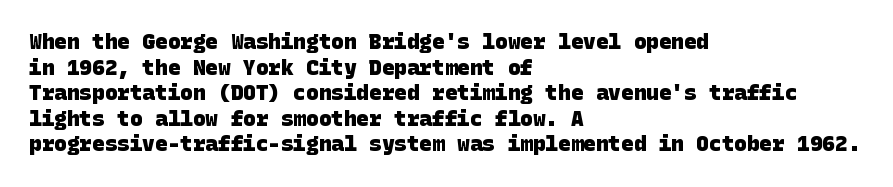
The image shows 21 px bold type; set left-aligned, line spacing 1.22x, normal letter spacing, not underlined.
